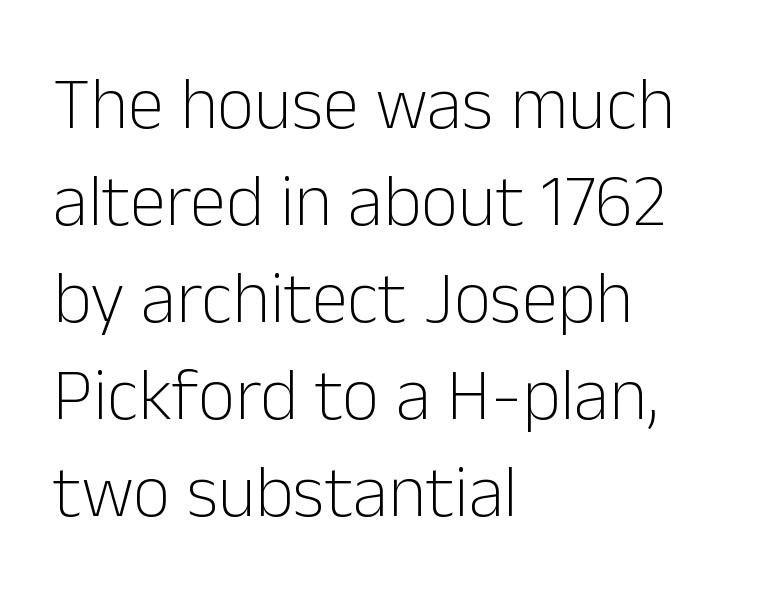
{"serif": "no", "italic": "no", "bold": "no", "weight": "light", "width": "normal", "stroke_contrast": "low", "x_height": "medium", "monospaced": "no", "underline": "no", "align": "left", "line_spacing": "normal", "line_spacing_ratio": 1.33, "letter_spacing": "normal", "letter_spacing_em": 0.0, "glyph_px": 73}
